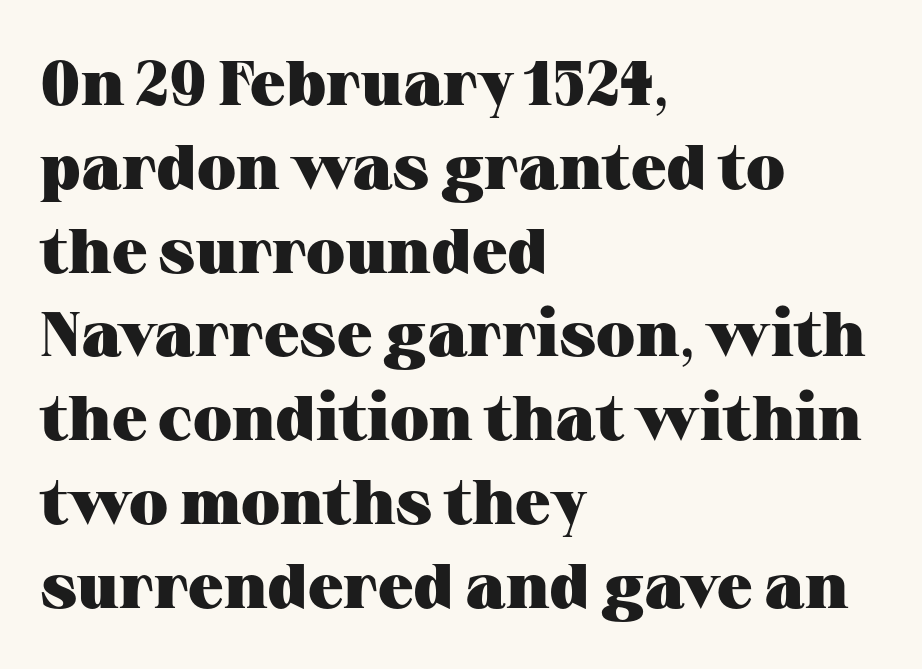
{"serif": "yes", "italic": "no", "bold": "yes", "weight": "heavy", "width": "wide", "stroke_contrast": "medium", "x_height": "medium", "monospaced": "no", "underline": "no", "align": "left", "line_spacing": "normal", "line_spacing_ratio": 1.33, "letter_spacing": "normal", "letter_spacing_em": 0.0, "glyph_px": 63}
